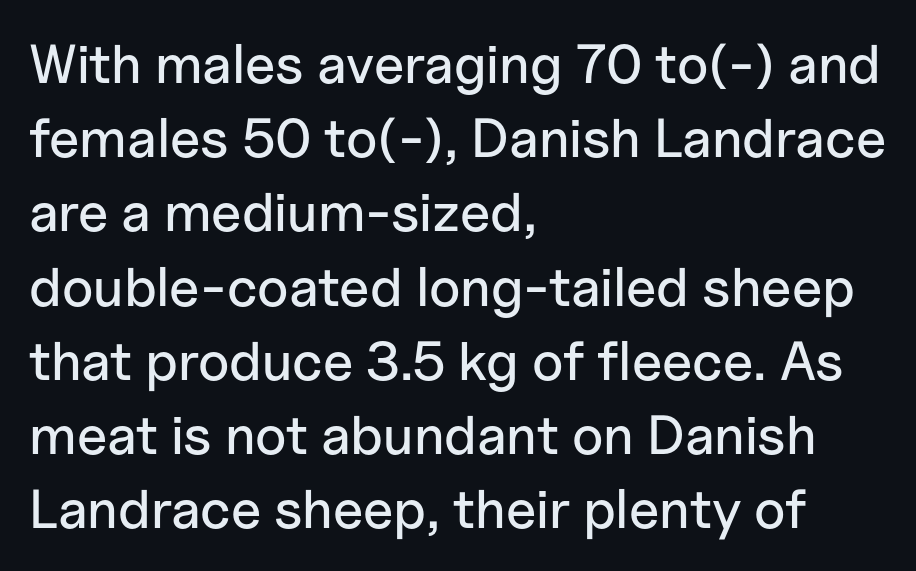
{"serif": "no", "italic": "no", "width": "normal", "stroke_contrast": "low", "x_height": "medium", "monospaced": "no", "underline": "no", "align": "left", "line_spacing": "normal", "line_spacing_ratio": 1.35, "letter_spacing": "normal", "letter_spacing_em": 0.0, "glyph_px": 55}
